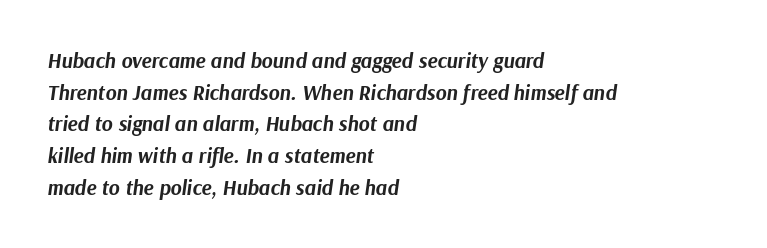
The image shows 21 px bold type, italic (leaning right); set left-aligned, normal line spacing (1.51x), normal letter spacing, not underlined.
